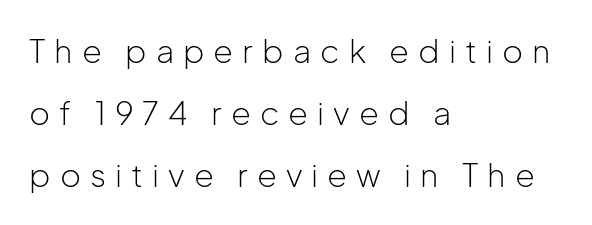
The image shows 32 px light sans-serif type, upright; set left-aligned, loose line spacing (1.94x), unusually wide letter spacing (+0.28 em), not underlined; low stroke contrast and a medium x-height.
